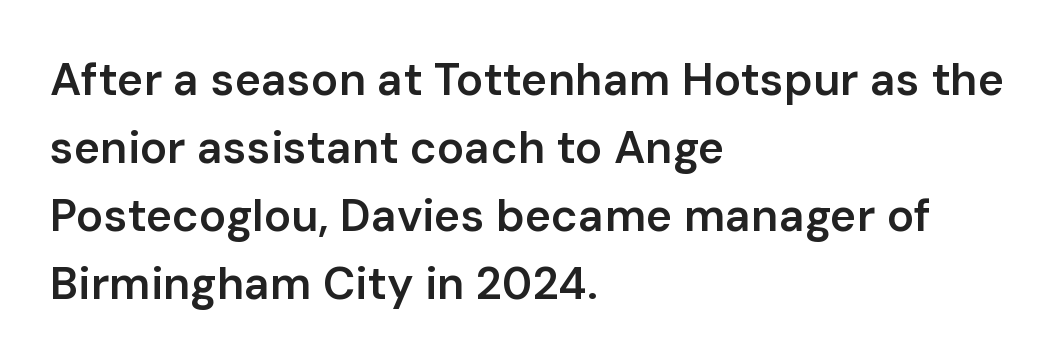
{"serif": "no", "italic": "no", "bold": "semi", "weight": "semibold", "width": "normal", "stroke_contrast": "low", "x_height": "medium", "monospaced": "no", "underline": "no", "align": "left", "line_spacing": "normal", "line_spacing_ratio": 1.51, "letter_spacing": "normal", "letter_spacing_em": 0.0, "glyph_px": 45}
